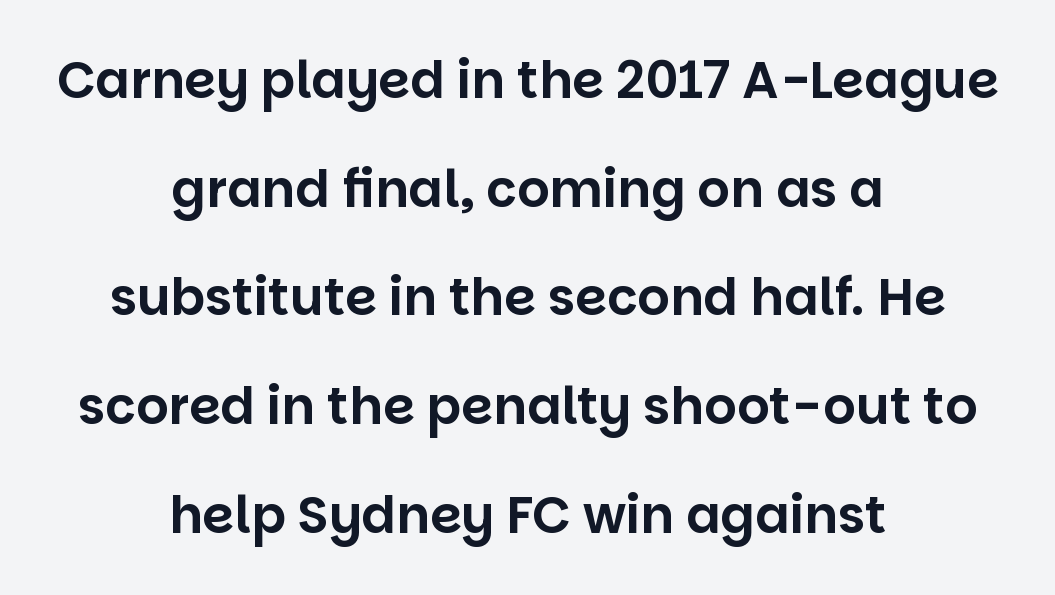
Note the varied advance widths — an 'i' is clearly narrower than an 'm'. You can tell it's not italic because the verticals are truly vertical. Underlining? Definitely not there. A great deal of white space separates one row of letters from the next. In terms of letterspacing, this is plain default setting. The letters carry no serifs — their stems end cleanly without finishing strokes.
